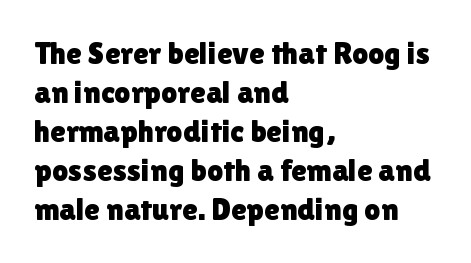
The image shows 32 px sans-serif type, upright; set left-aligned, line spacing 1.22x, normal letter spacing, not underlined; a medium x-height.
